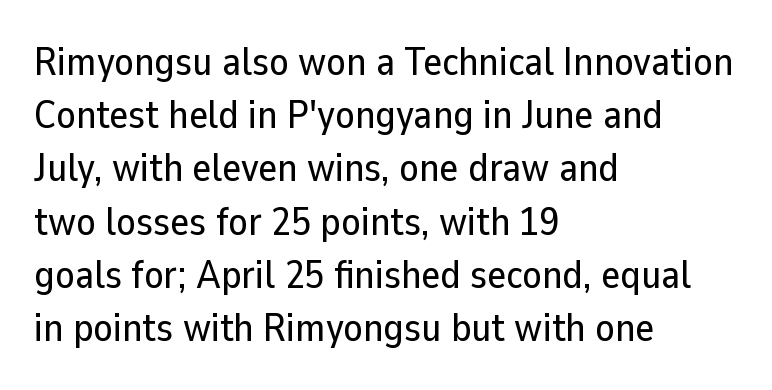
{"serif": "no", "italic": "no", "width": "normal", "stroke_contrast": "low", "x_height": "medium", "monospaced": "no", "underline": "no", "align": "left", "line_spacing": "normal", "line_spacing_ratio": 1.33, "letter_spacing": "normal", "letter_spacing_em": 0.0, "glyph_px": 40}
